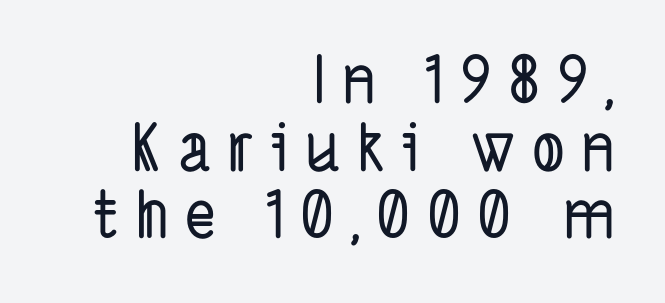
These lines are set flush right with a ragged left edge. Looks like regular typesetting: each glyph gets only the width it needs. Check the space under the baseline: it is left empty. One glance says dense: line gaps are narrower than usual.
